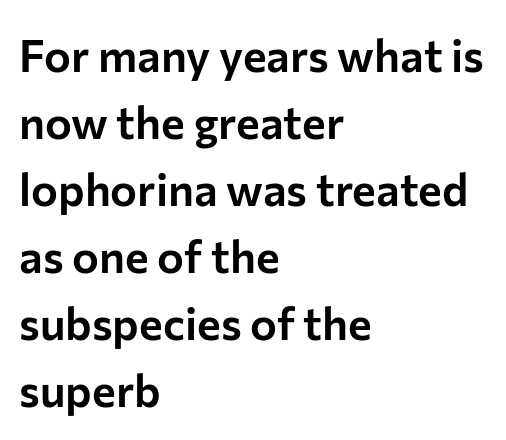
The image shows 45 px sans-serif type, upright; set left-aligned, normal line spacing (1.49x), normal letter spacing, not underlined; low stroke contrast and a medium x-height.
